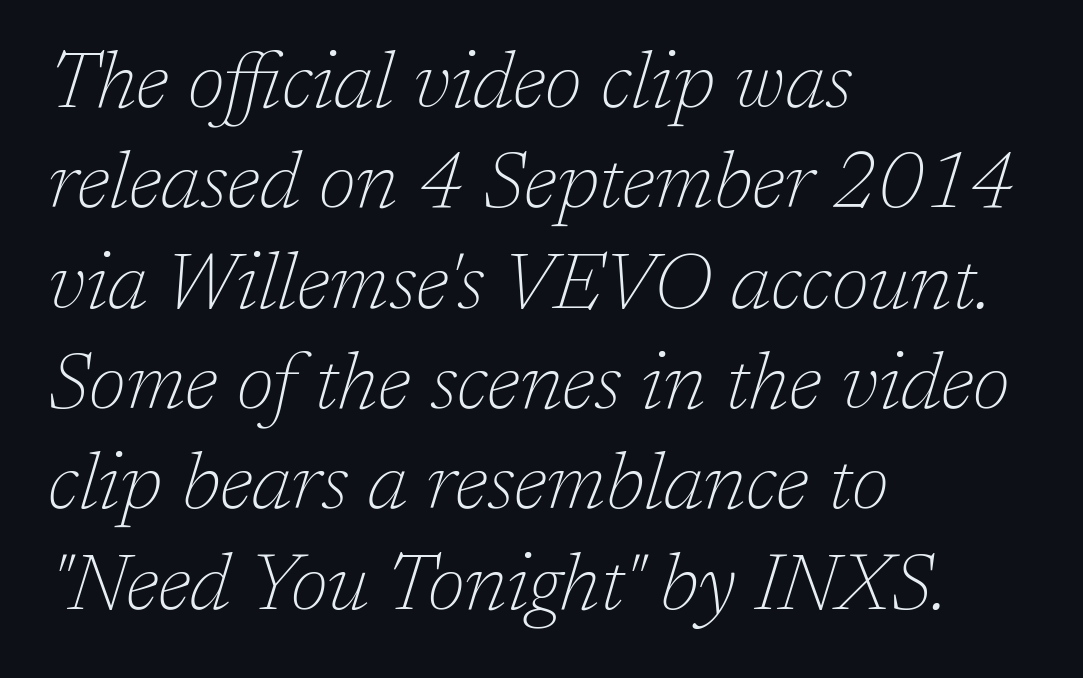
Q: Is the text bold? A: No.
Q: Is the text italic (slanted)? A: Yes, it leans right by about 17 degrees.
Q: Is the typeface a serif or a sans-serif typeface? A: Serif.
Q: Is the text underlined? A: No.
Q: How is the paragraph aligned? A: Left-aligned.
Q: Is the spacing between letters normal or unusually wide? A: Normal.
Q: Is the spacing between lines tight, normal or loose? A: Normal.
Q: Width (condensed, normal, or wide)? A: Normal.
Q: Stroke contrast? A: Low.
Q: x-height? A: Medium.
Q: Monospaced? A: No.
